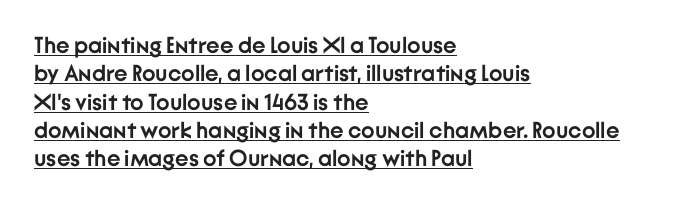
Compared with a centered layout, this one pins lines to the left instead. Words appear dense and cohesive because spacing is normal. Check the space under the baseline: a stroke is drawn there. The font is running at its bold setting. When letters stand straight like this, we call the style roman or upright.
